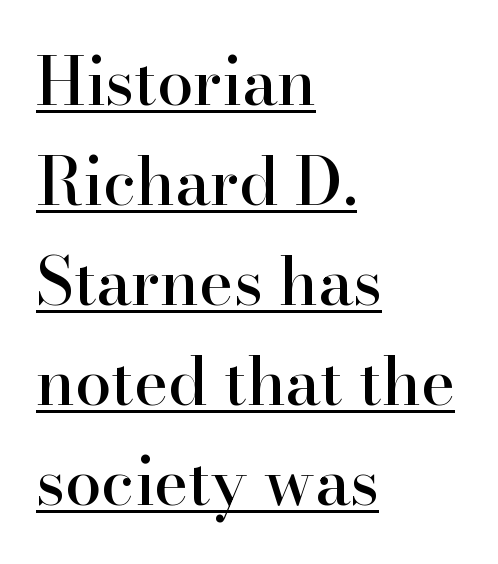
Q: Is the text italic (slanted)? A: No, it is upright.
Q: Is the typeface a serif or a sans-serif typeface? A: Serif.
Q: Is the text underlined? A: Yes.
Q: How is the paragraph aligned? A: Left-aligned.
Q: Is the spacing between letters normal or unusually wide? A: Normal.
Q: Is the spacing between lines tight, normal or loose? A: Normal.
Q: Width (condensed, normal, or wide)? A: Normal.
Q: Stroke contrast? A: High.
Q: x-height? A: Small.
Q: Monospaced? A: No.
